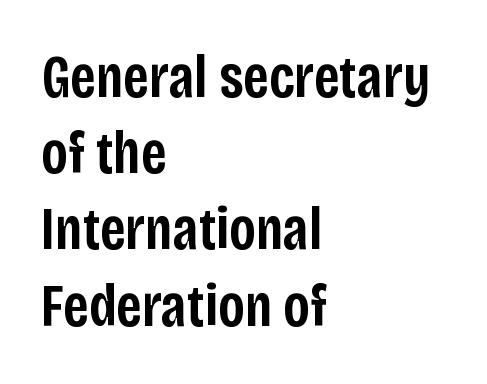
{"serif": "no", "italic": "no", "bold": "semi", "weight": "semibold", "width": "condensed", "stroke_contrast": "low", "x_height": "large", "monospaced": "no", "underline": "no", "align": "left", "line_spacing": "normal", "line_spacing_ratio": 1.27, "letter_spacing": "normal", "letter_spacing_em": 0.0, "glyph_px": 60}
